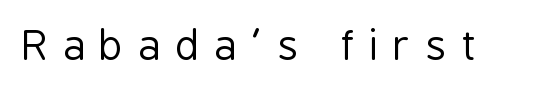
The image shows 40 px regular-weight, condensed sans-serif type, upright; set unusually wide letter spacing (+0.38 em), not underlined; low stroke contrast and a medium x-height.
